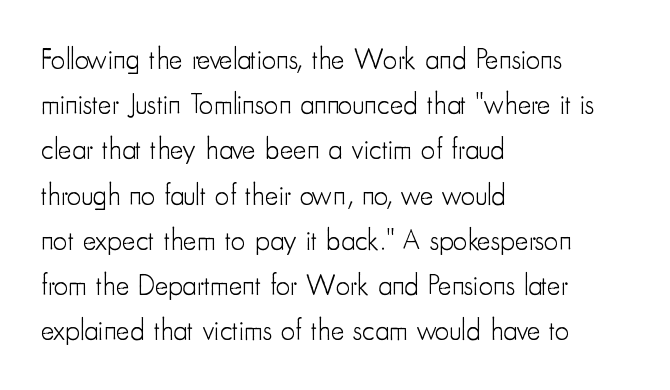
Q: Is the text bold? A: No.
Q: Is the text italic (slanted)? A: No, it is upright.
Q: Is the typeface a serif or a sans-serif typeface? A: Sans-serif.
Q: Is the text underlined? A: No.
Q: How is the paragraph aligned? A: Left-aligned.
Q: Is the spacing between letters normal or unusually wide? A: Normal.
Q: Is the spacing between lines tight, normal or loose? A: Normal.
Q: Width (condensed, normal, or wide)? A: Condensed.
Q: Stroke contrast? A: Low.
Q: x-height? A: Small.
Q: Monospaced? A: No.
